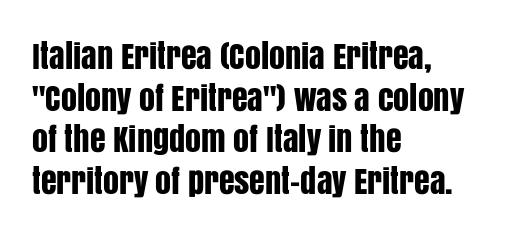
Line beginnings align vertically; line endings do not. You could not count columns in this text — the font is proportionally spaced. Underlining? Definitely not there. This sample keeps an unexceptional amount of space between lines.
